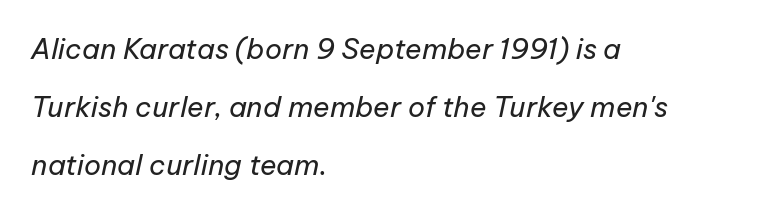
{"italic": "yes", "lean": "right", "slant_degrees": 12, "bold": "no", "weight": "regular", "width": "normal", "stroke_contrast": "low", "x_height": "medium", "monospaced": "no", "underline": "no", "align": "left", "line_spacing": "loose", "line_spacing_ratio": 2.08, "letter_spacing": "normal", "letter_spacing_em": 0.0, "glyph_px": 28}
